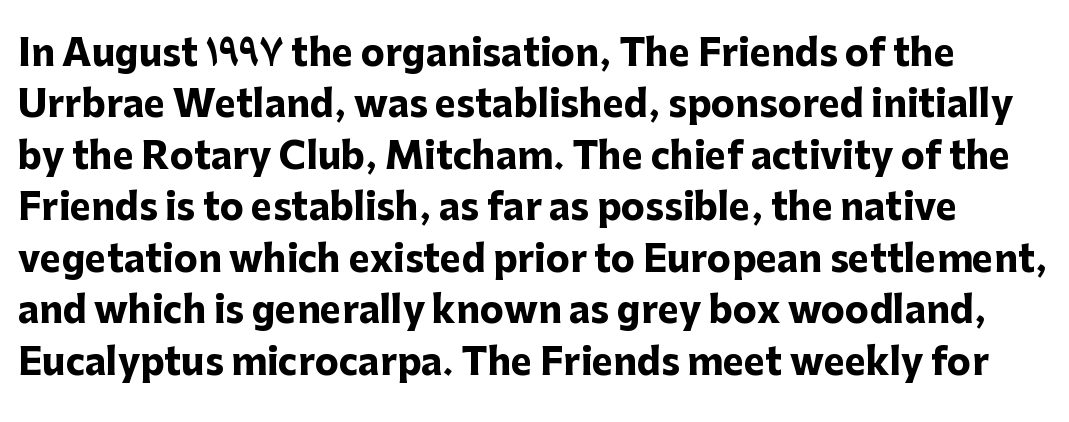
The image shows 36 px heavy sans-serif type, upright; set normal line spacing (1.43x), normal letter spacing, not underlined; low stroke contrast and a medium x-height.
